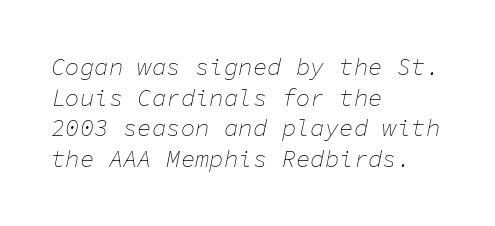
Q: Is the text bold? A: No.
Q: Is the text italic (slanted)? A: Yes, it leans right by about 11 degrees.
Q: Is the text underlined? A: No.
Q: How is the paragraph aligned? A: Left-aligned.
Q: Is the spacing between letters normal or unusually wide? A: Normal.
Q: Is the spacing between lines tight, normal or loose? A: Normal.
